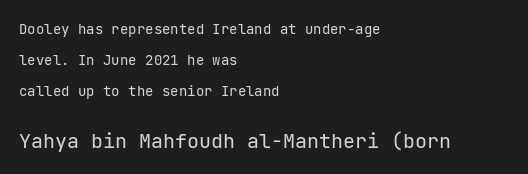
{"italic": "no", "bold": "no", "underline": "no", "align": "left", "line_spacing": "loose", "line_spacing_ratio": 2.2, "letter_spacing": "normal", "letter_spacing_em": 0.0, "larger_block": "second", "size_ratio": 1.43, "glyph_px": 20}
